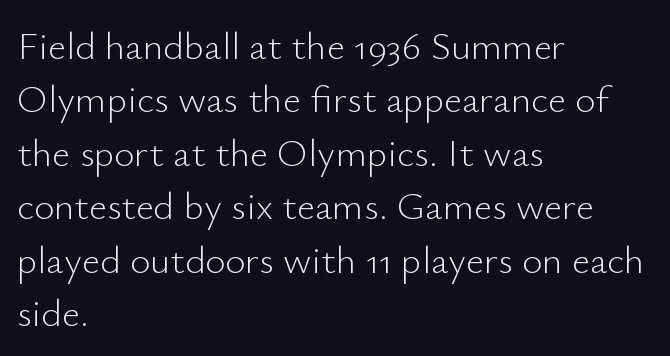
Q: Is the text bold? A: No.
Q: Is the text italic (slanted)? A: No, it is upright.
Q: Is the typeface a serif or a sans-serif typeface? A: Sans-serif.
Q: Is the text underlined? A: No.
Q: How is the paragraph aligned? A: Left-aligned.
Q: Is the spacing between letters normal or unusually wide? A: Normal.
Q: Is the spacing between lines tight, normal or loose? A: Normal.
Q: Width (condensed, normal, or wide)? A: Normal.
Q: Stroke contrast? A: Low.
Q: x-height? A: Small.
Q: Monospaced? A: No.
